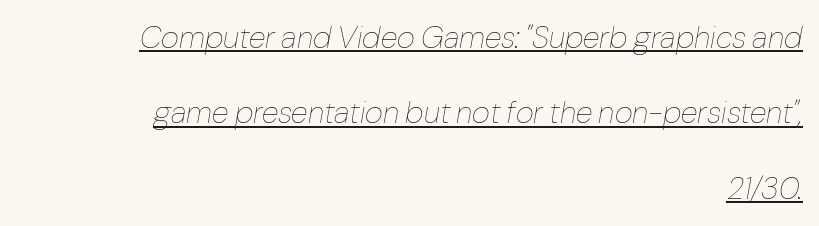
The image shows 31 px thin type, italic (leaning right); set right-aligned, loose line spacing (2.43x), normal letter spacing, underlined; low stroke contrast and a medium x-height.
